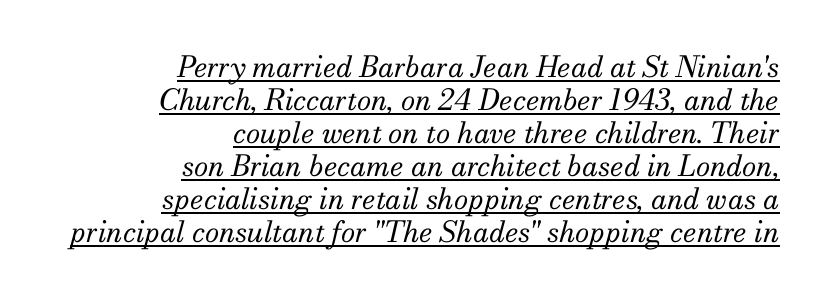
{"serif": "yes", "italic": "yes", "lean": "right", "slant_degrees": 13, "bold": "no", "weight": "regular", "width": "normal", "stroke_contrast": "medium", "x_height": "small", "monospaced": "no", "underline": "yes", "align": "right", "line_spacing": "tight", "line_spacing_ratio": 1.14, "letter_spacing": "normal", "letter_spacing_em": 0.0, "glyph_px": 29}
